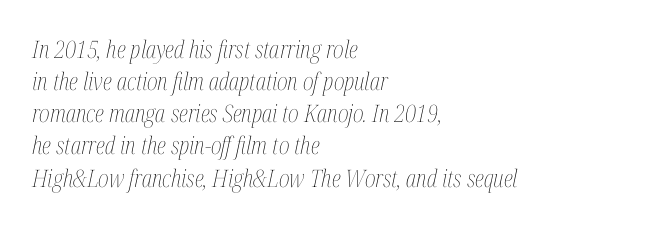
Q: Is the text bold? A: No.
Q: Is the text italic (slanted)? A: Yes, it leans right by about 12 degrees.
Q: Is the text underlined? A: No.
Q: How is the paragraph aligned? A: Left-aligned.
Q: Is the spacing between letters normal or unusually wide? A: Normal.
Q: Is the spacing between lines tight, normal or loose? A: Normal.
